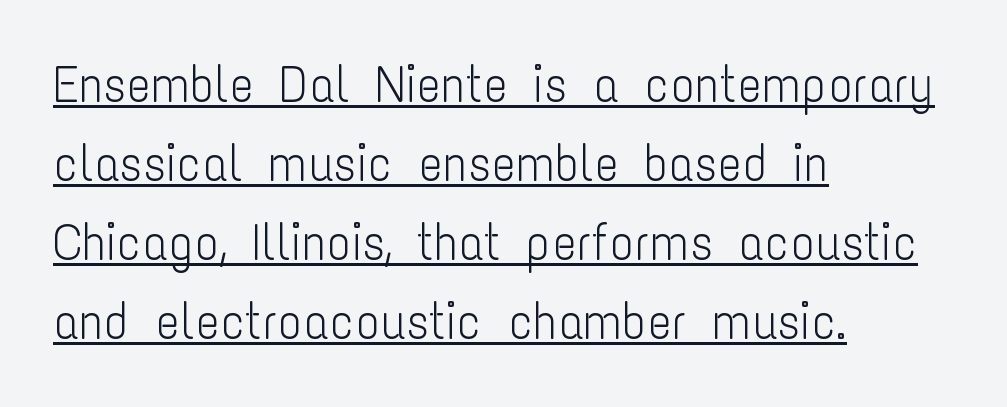
{"serif": "no", "italic": "no", "bold": "no", "weight": "light", "width": "condensed", "stroke_contrast": "low", "x_height": "medium", "monospaced": "no", "underline": "yes", "align": "left", "line_spacing": "normal", "line_spacing_ratio": 1.55, "letter_spacing": "normal", "letter_spacing_em": 0.0, "glyph_px": 51}
